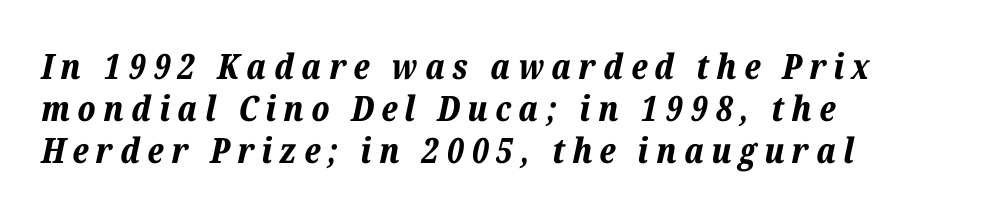
The rendering inserts visible extra space after every character. Typeset ragged right — the left edge is the straight one. The passage shown is emphatically bold. This sample uses an oblique cut, with every glyph tilted off the vertical. This sample has the flowing, uneven cadence of proportional lettering. Glance below the letters and you will spot only blank space.
